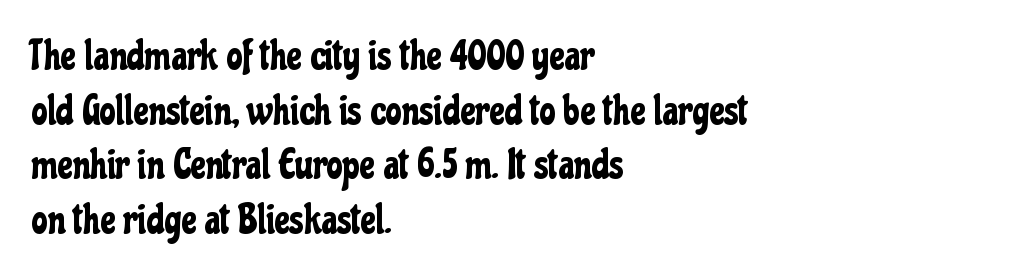
Q: Is the text italic (slanted)? A: No, it is upright.
Q: Is the typeface a serif or a sans-serif typeface? A: Sans-serif.
Q: Is the text underlined? A: No.
Q: How is the paragraph aligned? A: Left-aligned.
Q: Is the spacing between letters normal or unusually wide? A: Normal.
Q: Is the spacing between lines tight, normal or loose? A: Normal.
Q: Width (condensed, normal, or wide)? A: Condensed.
Q: Stroke contrast? A: Low.
Q: x-height? A: Medium.
Q: Monospaced? A: No.
